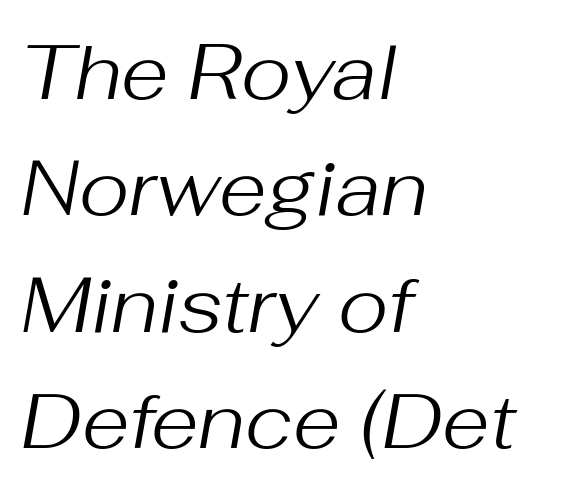
The rendering anchors every line to the left-hand side. Is this a fixed-width face? No — the glyphs have proportional, varying widths. An italicized treatment has been applied to the whole sample. The rows are spaced the way most documents space them. Stems and bowls with no extra thickness — not bold. Spacing between characters is what you'd get straight out of the box.
